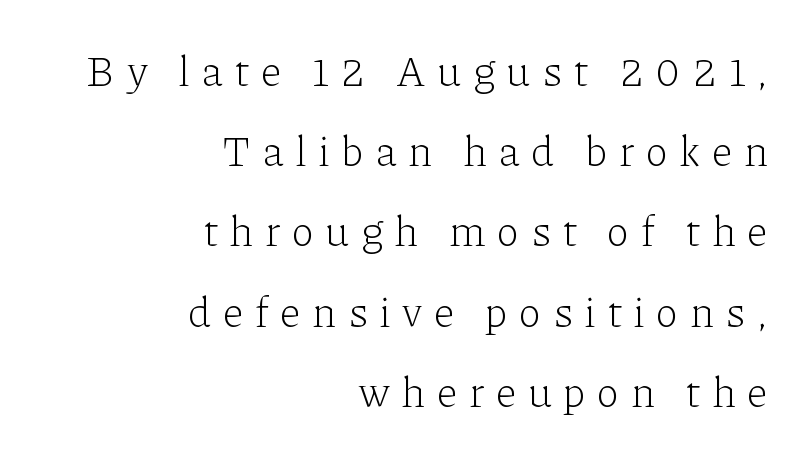
Q: Is the text bold? A: No.
Q: Is the text italic (slanted)? A: No, it is upright.
Q: Is the typeface a serif or a sans-serif typeface? A: Serif.
Q: Is the text underlined? A: No.
Q: How is the paragraph aligned? A: Right-aligned.
Q: Is the spacing between letters normal or unusually wide? A: Unusually wide.
Q: Is the spacing between lines tight, normal or loose? A: Loose.
Q: Width (condensed, normal, or wide)? A: Normal.
Q: Stroke contrast? A: Low.
Q: x-height? A: Medium.
Q: Monospaced? A: No.
